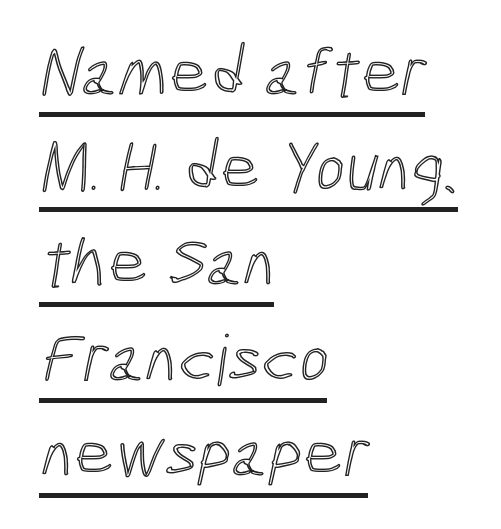
All the whitespace from short lines collects on the right. Leading matches the norm, producing a regular column. Glance below the letters and you will spot a drawn line. The rendering keeps characters at their native spacing. The passage shown is typed in a proportional face where columns would drift.
